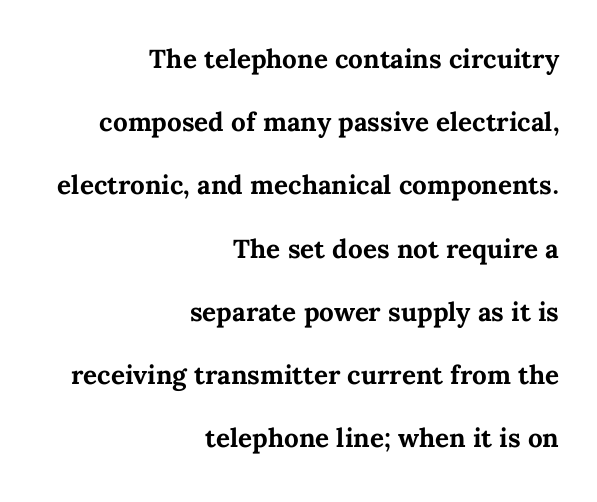
{"italic": "no", "bold": "yes", "underline": "no", "align": "right", "line_spacing": "loose", "line_spacing_ratio": 2.43, "letter_spacing": "normal", "letter_spacing_em": 0.0, "glyph_px": 26}
